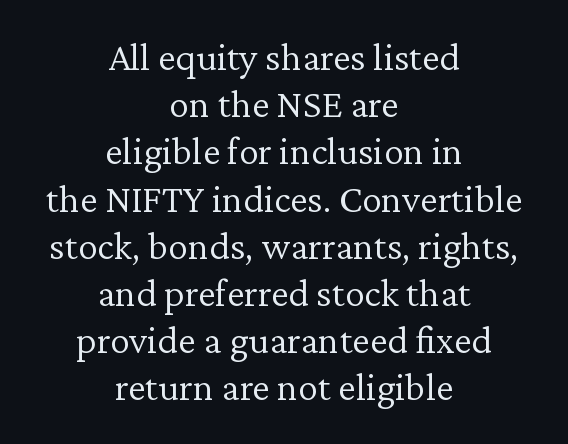
Q: Is the text bold? A: No.
Q: Is the text italic (slanted)? A: No, it is upright.
Q: Is the typeface a serif or a sans-serif typeface? A: Serif.
Q: Is the text underlined? A: No.
Q: How is the paragraph aligned? A: Centered.
Q: Is the spacing between letters normal or unusually wide? A: Normal.
Q: Width (condensed, normal, or wide)? A: Normal.
Q: Stroke contrast? A: Low.
Q: x-height? A: Medium.
Q: Monospaced? A: No.
